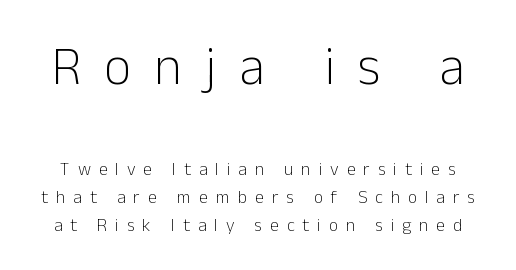
Every character sits straight up, as roman type does. Leading matches the norm, producing a regular column. The face used here appears at its bigger size in the upper chunk. The passage shown has open, widely tracked lettering throughout. Vertical stems look standard width or narrower in stroke.
